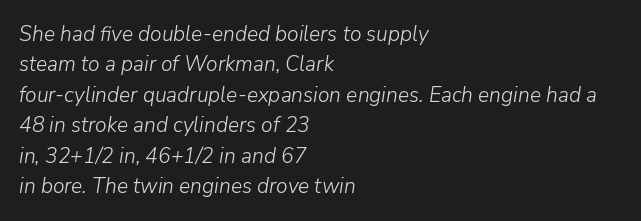
The image shows 21 px text type, italic (leaning right); set left-aligned, normal line spacing (1.45x), normal letter spacing, not underlined.
